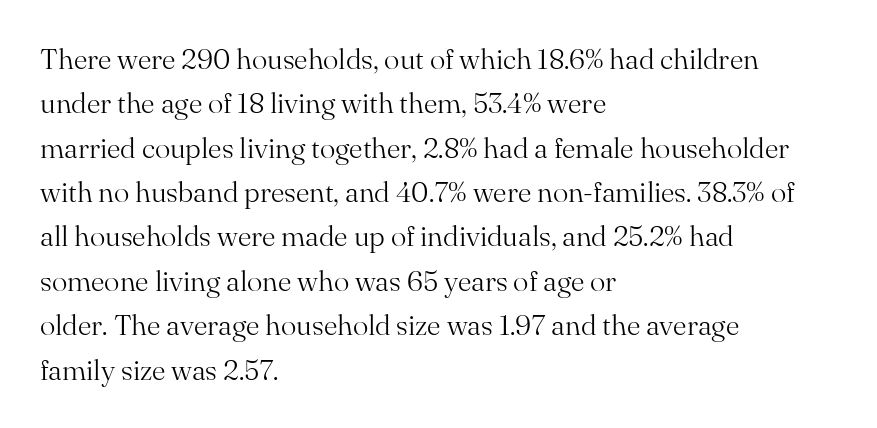
Standard letterfit; no display-style spreading of the glyphs. To sum up the face: it has serifs. Is this a heavy cut? Hardly; it is regular or lighter. The words here are not underlined.
